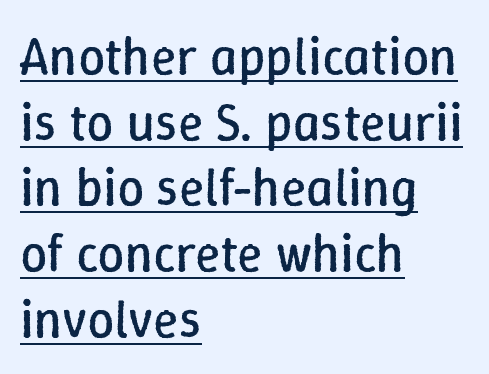
The image shows 53 px regular-weight type, upright; set left-aligned, line spacing 1.24x, normal letter spacing, underlined; low stroke contrast and a medium x-height.
